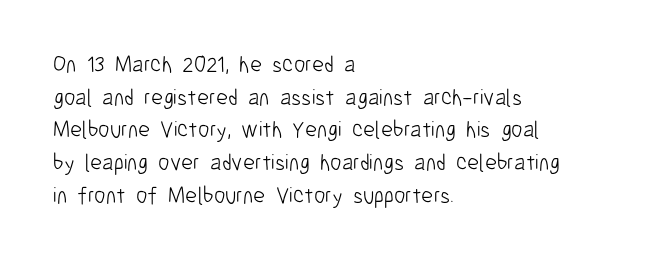
Characters follow at the spacing the type designer built in. The letterforms sit at book weight or below. Rendered with straight, roman letterforms. The rows are spaced the way most documents space them. The strip under each line holds only bare page.
